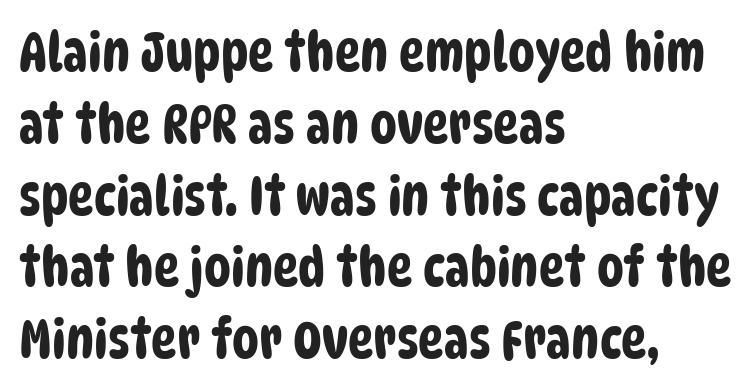
Typographically, this falls in the sans-serif category. Compared with typical body copy, the letter spacing here is the same. Think of a printed novel: that variable character pitch is what you see here. The baseline area is clear. Honestly, the row spacing looks completely unremarkable.
